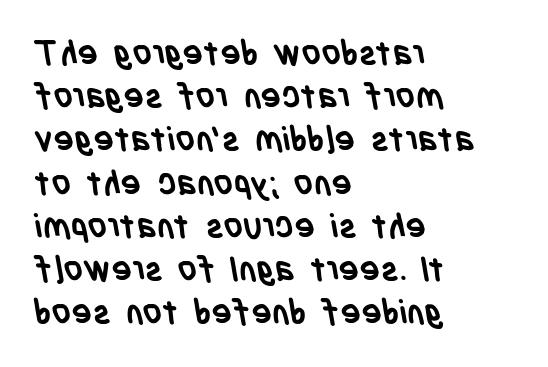
Vertically, the passage feels balanced, rows spaced as you'd expect. This sample is left-justified, so line endings fall wherever the words run out. The passage shown is typed in a proportional face where columns would drift. This rendering leaves character spacing at its baseline value. The rendering shows plain stroke endings on the letterforms — a sans-serif design.
